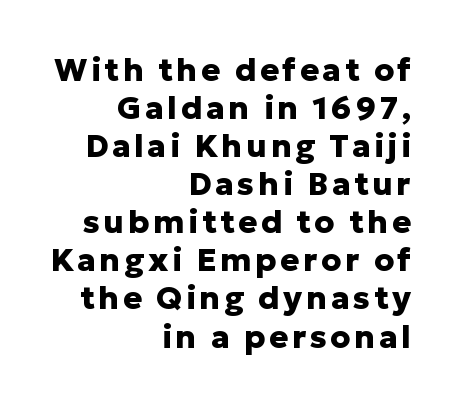
The image shows 32 px heavy sans-serif type, upright; set right-aligned, line spacing 1.19x, not underlined; low stroke contrast and a medium x-height.
